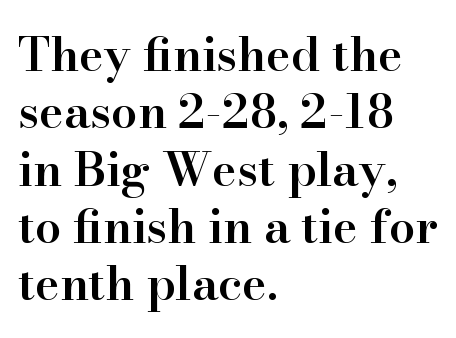
Q: Is the text bold? A: Semi-bold.
Q: Is the text italic (slanted)? A: No, it is upright.
Q: Is the typeface a serif or a sans-serif typeface? A: Serif.
Q: Is the text underlined? A: No.
Q: How is the paragraph aligned? A: Left-aligned.
Q: Is the spacing between letters normal or unusually wide? A: Normal.
Q: Width (condensed, normal, or wide)? A: Normal.
Q: Stroke contrast? A: High.
Q: x-height? A: Small.
Q: Monospaced? A: No.
